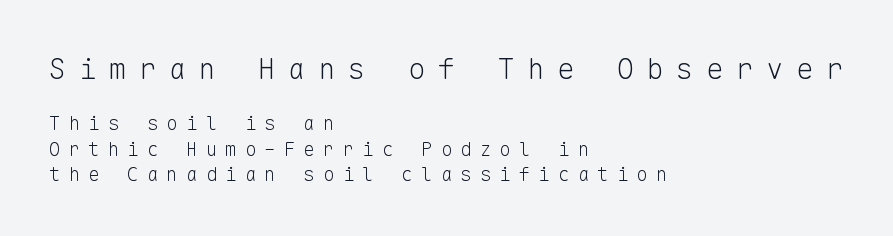
The image shows 29 px light sans-serif type, upright, monospaced; set left-aligned, normal line spacing (1.32x), unusually wide letter spacing (+0.43 em), not underlined; the first (top) block is 1.53x larger; low stroke contrast and a medium x-height.
